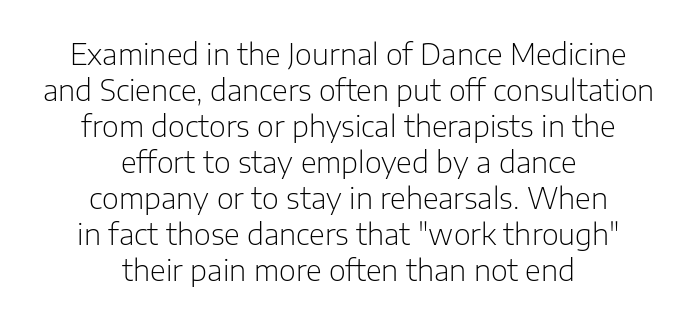
The image shows 29 px light sans-serif type, upright; set centered, line spacing 1.24x, normal letter spacing, not underlined; low stroke contrast and a medium x-height.
